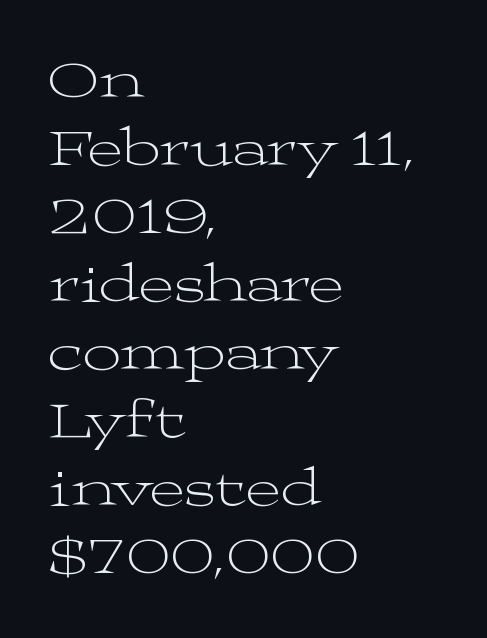
The passage shown is not bold in any degree. Anything drawn beneath the words? Only blank space. Whoever set this chose a conventional vertical rhythm. Character widths vary here, with narrow letters taking less room than wide ones.
